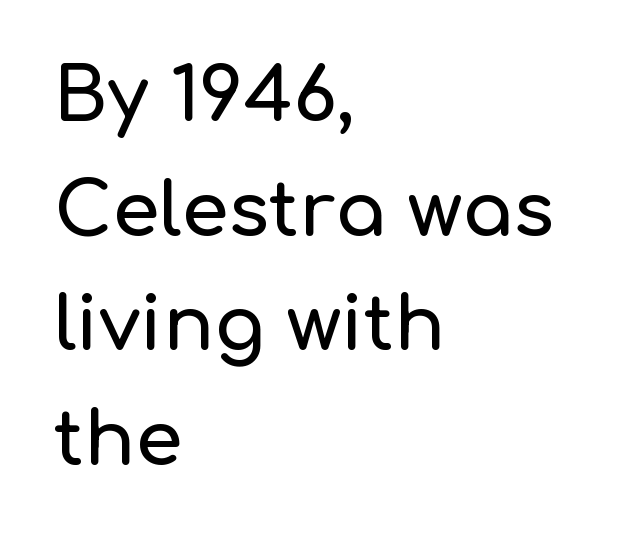
Q: Is the text italic (slanted)? A: No, it is upright.
Q: Is the typeface a serif or a sans-serif typeface? A: Sans-serif.
Q: Is the text underlined? A: No.
Q: How is the paragraph aligned? A: Left-aligned.
Q: Is the spacing between letters normal or unusually wide? A: Normal.
Q: Is the spacing between lines tight, normal or loose? A: Normal.
Q: Width (condensed, normal, or wide)? A: Normal.
Q: Stroke contrast? A: Low.
Q: x-height? A: Medium.
Q: Monospaced? A: No.
